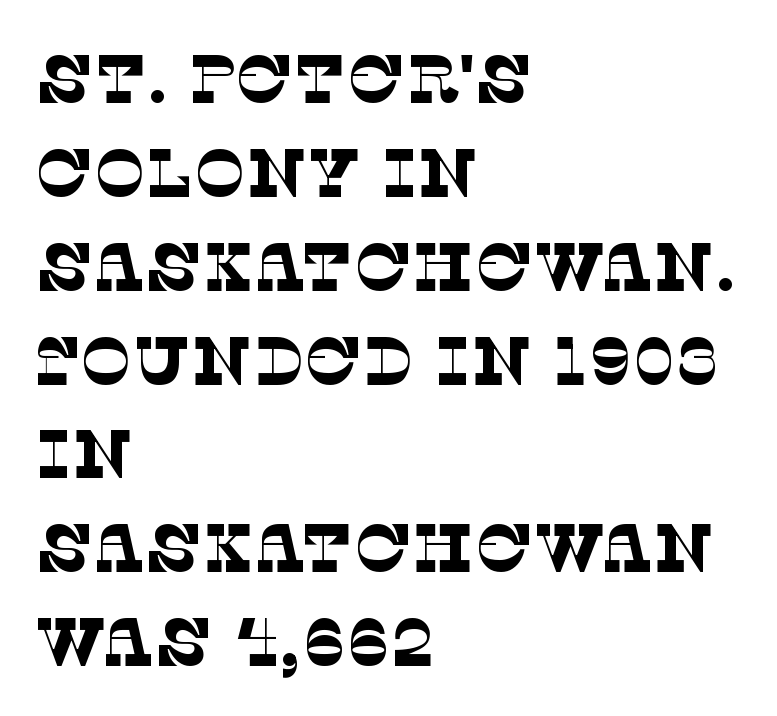
Stroke mass is kept to a normal reading level or below. Glyph-to-glyph distance matches everyday printed text. Serifs: yes, visible at the terminals of the letterforms. Vertical spacing — default. Casual observation: everything's shoved over to the left.
